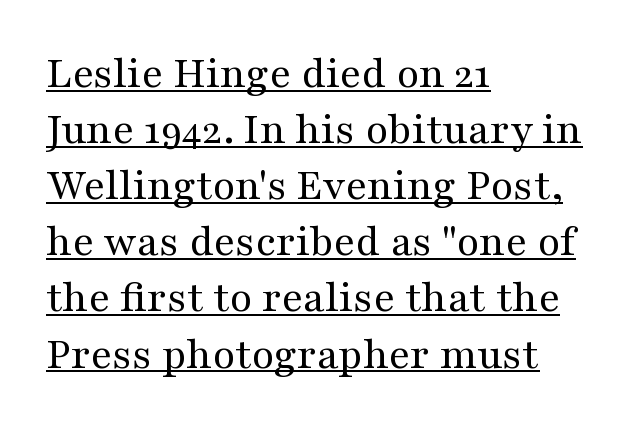
{"serif": "yes", "italic": "no", "bold": "no", "weight": "regular", "width": "wide", "stroke_contrast": "medium", "x_height": "medium", "monospaced": "no", "underline": "yes", "align": "left", "line_spacing_ratio": 1.22, "letter_spacing": "normal", "letter_spacing_em": 0.0, "glyph_px": 46}
